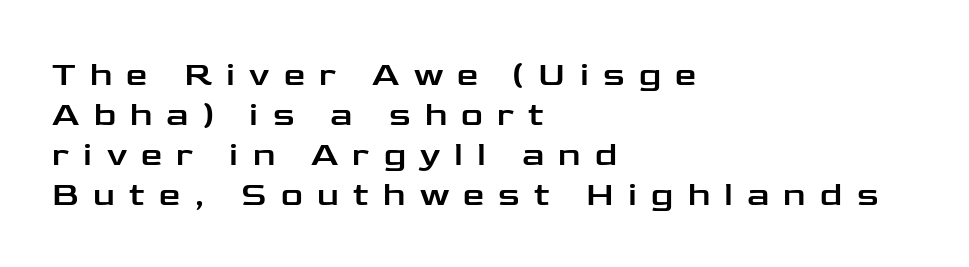
The lines are quadded left. Between one letter and the next there's a generous, obvious gap. Each letter keeps its own natural width here, so spacing adapts to shape. The typeface chosen for these lines omits serifs. Unlike italic type, these characters show no tilt at all. The space directly below the letters is spotless.
